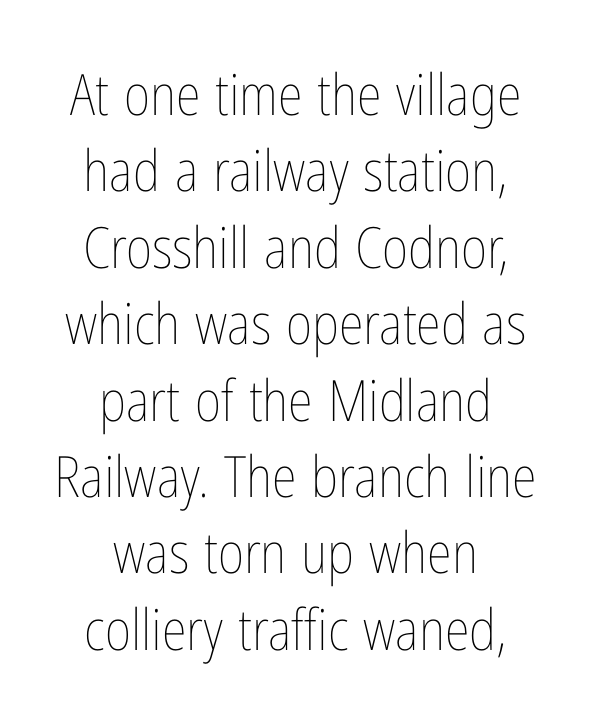
Q: Is the text bold? A: No.
Q: Is the text italic (slanted)? A: No, it is upright.
Q: Is the text underlined? A: No.
Q: How is the paragraph aligned? A: Centered.
Q: Is the spacing between letters normal or unusually wide? A: Normal.
Q: Is the spacing between lines tight, normal or loose? A: Normal.
Q: Width (condensed, normal, or wide)? A: Condensed.
Q: Stroke contrast? A: Low.
Q: x-height? A: Medium.
Q: Monospaced? A: No.
